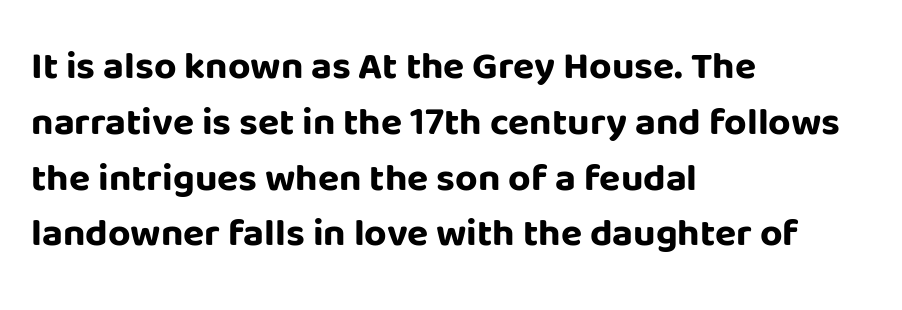
{"serif": "no", "italic": "no", "bold": "yes", "weight": "bold", "width": "normal", "stroke_contrast": "low", "x_height": "large", "monospaced": "no", "underline": "no", "align": "left", "line_spacing": "normal", "line_spacing_ratio": 1.43, "letter_spacing": "normal", "letter_spacing_em": 0.0, "glyph_px": 39}
